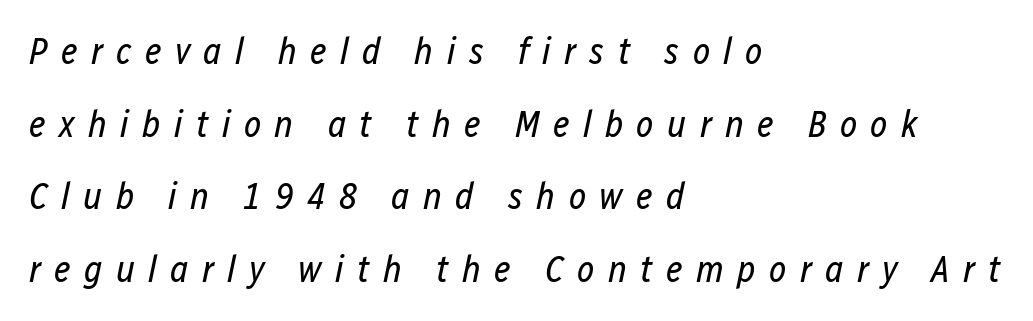
Q: Is the text bold? A: No.
Q: Is the text italic (slanted)? A: Yes, it leans right by about 12 degrees.
Q: Is the text underlined? A: No.
Q: How is the paragraph aligned? A: Left-aligned.
Q: Is the spacing between letters normal or unusually wide? A: Unusually wide.
Q: Is the spacing between lines tight, normal or loose? A: Loose.
Q: Width (condensed, normal, or wide)? A: Condensed.
Q: Stroke contrast? A: Low.
Q: x-height? A: Medium.
Q: Monospaced? A: No.
